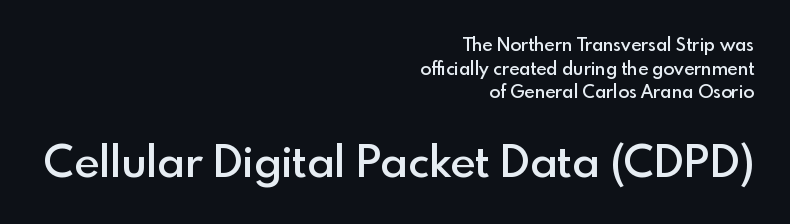
The image shows 44 px semibold sans-serif type, upright; set right-aligned, normal line spacing (1.31x), normal letter spacing, not underlined; the second (bottom) block is 2.44x larger; a small x-height.
